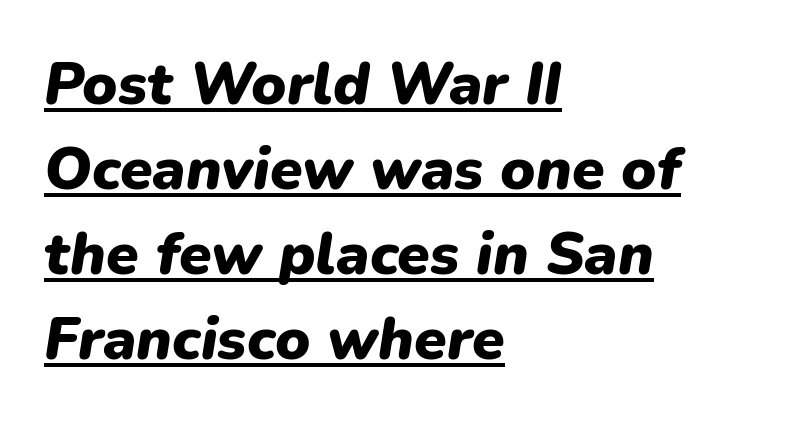
Q: Is the text bold? A: Yes.
Q: Is the text italic (slanted)? A: Yes, it leans right by about 9 degrees.
Q: Is the text underlined? A: Yes.
Q: How is the paragraph aligned? A: Left-aligned.
Q: Is the spacing between letters normal or unusually wide? A: Normal.
Q: Is the spacing between lines tight, normal or loose? A: Normal.
Q: Width (condensed, normal, or wide)? A: Normal.
Q: Stroke contrast? A: Low.
Q: x-height? A: Medium.
Q: Monospaced? A: No.
